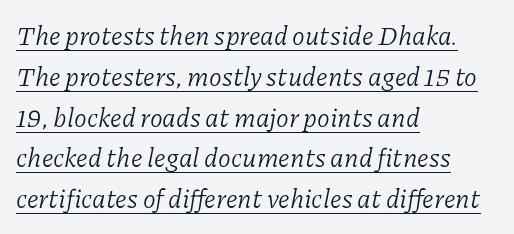
The passage shown is not bold in any degree. This rendering leaves character spacing at its baseline value. Horizontally, the lines are justified to the leading edge only. Quick note: underline on. The rendering uses a moderate line-height, typical for paragraphs. Yep, that's italic — everything's leaning.
